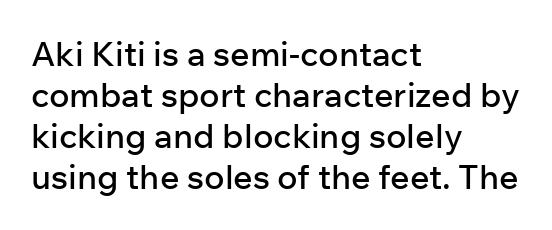
{"serif": "no", "italic": "no", "width": "normal", "stroke_contrast": "low", "x_height": "medium", "monospaced": "no", "underline": "no", "align": "left", "line_spacing_ratio": 1.21, "letter_spacing": "normal", "letter_spacing_em": 0.0, "glyph_px": 34}
